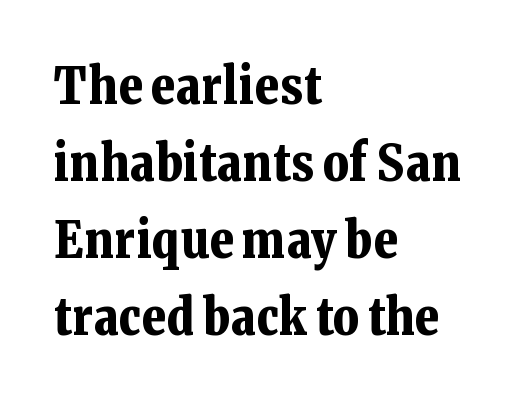
{"serif": "yes", "italic": "no", "bold": "yes", "weight": "bold", "width": "normal", "stroke_contrast": "low", "x_height": "medium", "monospaced": "no", "underline": "no", "align": "left", "line_spacing": "normal", "line_spacing_ratio": 1.54, "letter_spacing": "normal", "letter_spacing_em": 0.0, "glyph_px": 50}
